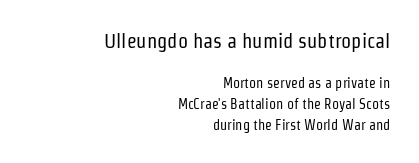
The image shows 20 px text type, upright; set right-aligned, normal line spacing (1.51x), normal letter spacing, not underlined; the first (top) block is 1.43x larger.
